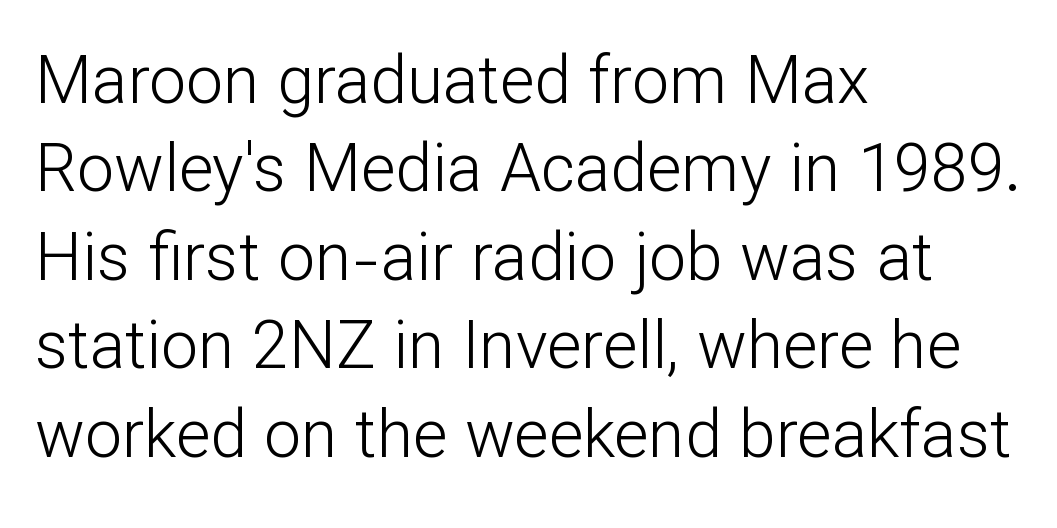
The image shows 66 px light sans-serif type, upright; set left-aligned, normal line spacing (1.34x), normal letter spacing, not underlined; low stroke contrast and a medium x-height.
